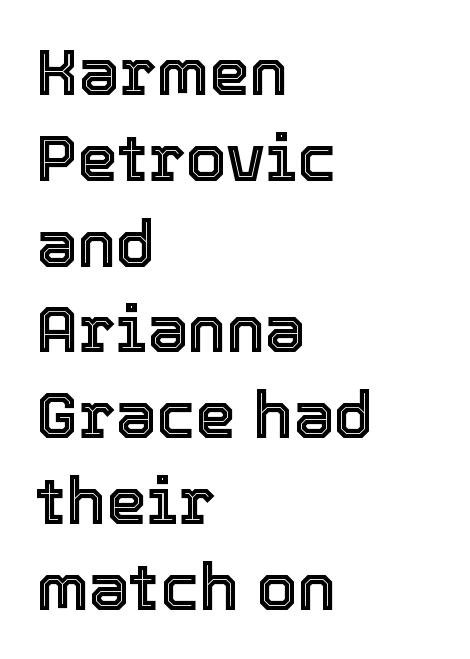
This sample is left-justified, so line endings fall wherever the words run out. A typesetter would call this leading conventional body-copy spacing. Between one letter and the next there's only the usual sliver of space. The letters stand straight up with perfectly vertical stems.
